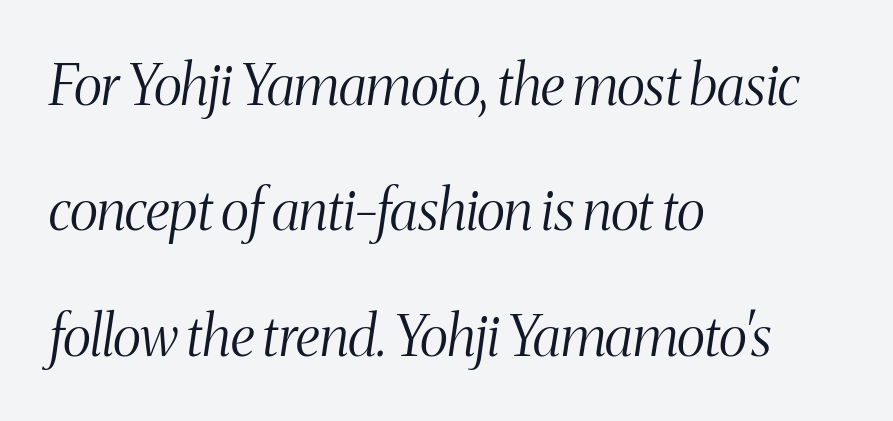
{"serif": "yes", "italic": "yes", "lean": "right", "slant_degrees": 8, "bold": "no", "weight": "light", "width": "condensed", "stroke_contrast": "medium", "x_height": "medium", "monospaced": "no", "underline": "no", "align": "left", "line_spacing": "loose", "line_spacing_ratio": 2.24, "letter_spacing": "normal", "letter_spacing_em": 0.0, "glyph_px": 56}
